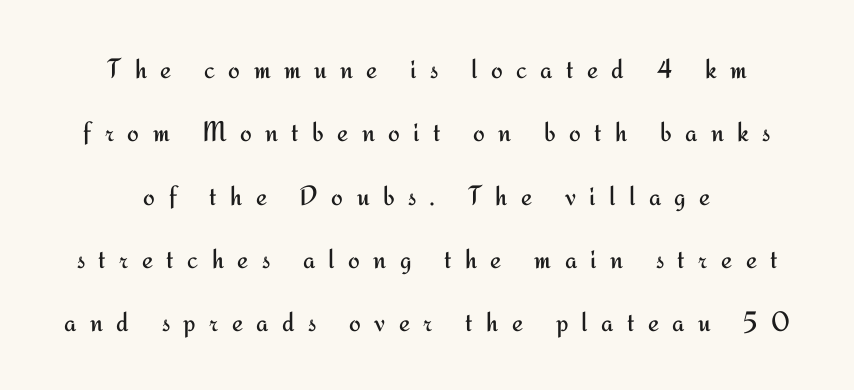
Unbolded letterforms with no extra heft. Do the characters align in a grid? No, the font is proportional. The foot of each line stays bare and open. How are the letters spaced? Widely, with obvious added tracking. The lettering stays uniformly vertical, giving the passage a roman look. Are there feet on the stems? There aren't — it's a sans.
